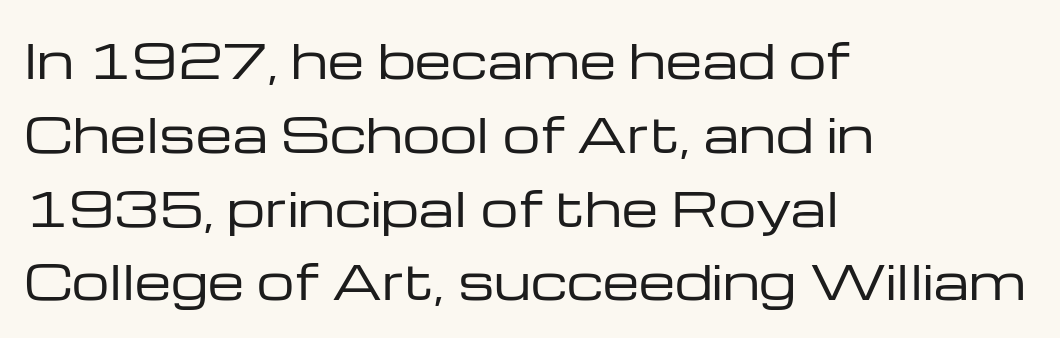
{"serif": "no", "italic": "no", "bold": "no", "weight": "regular", "width": "wide", "stroke_contrast": "low", "x_height": "medium", "monospaced": "no", "underline": "no", "align": "left", "line_spacing": "normal", "line_spacing_ratio": 1.57, "letter_spacing": "normal", "letter_spacing_em": 0.0, "glyph_px": 47}
